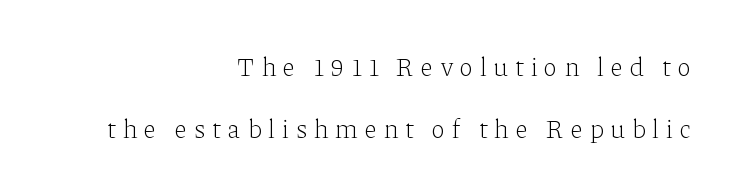
{"italic": "no", "bold": "no", "underline": "no", "align": "right", "line_spacing": "loose", "line_spacing_ratio": 2.37, "letter_spacing": "wide", "letter_spacing_em": 0.27, "glyph_px": 26}
